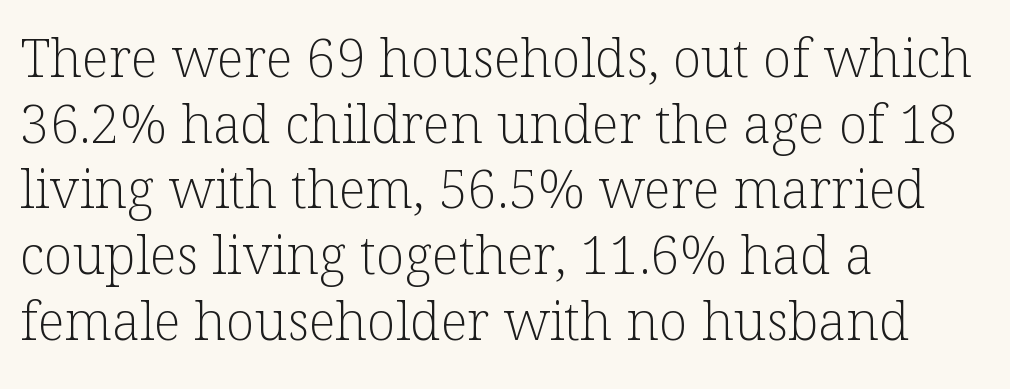
Is the stroke heavy? The answer is a plain regular-or-lighter. Glance below the letters and you will spot only blank space. Quick note: not italic, upright. Default kerning and tracking; the words read as compact shapes. The letters advance in unequal steps, a hallmark of proportional type.
